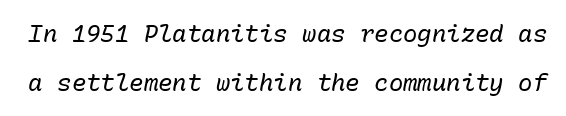
{"italic": "yes", "lean": "right", "slant_degrees": 10, "bold": "no", "underline": "no", "line_spacing": "loose", "line_spacing_ratio": 2.04, "letter_spacing": "normal", "letter_spacing_em": 0.0, "glyph_px": 24}
